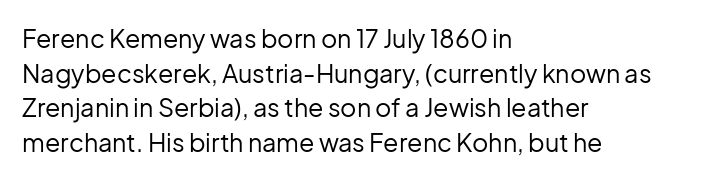
{"italic": "no", "bold": "no", "underline": "no", "align": "left", "line_spacing": "normal", "line_spacing_ratio": 1.39, "letter_spacing": "normal", "letter_spacing_em": 0.0, "glyph_px": 25}
